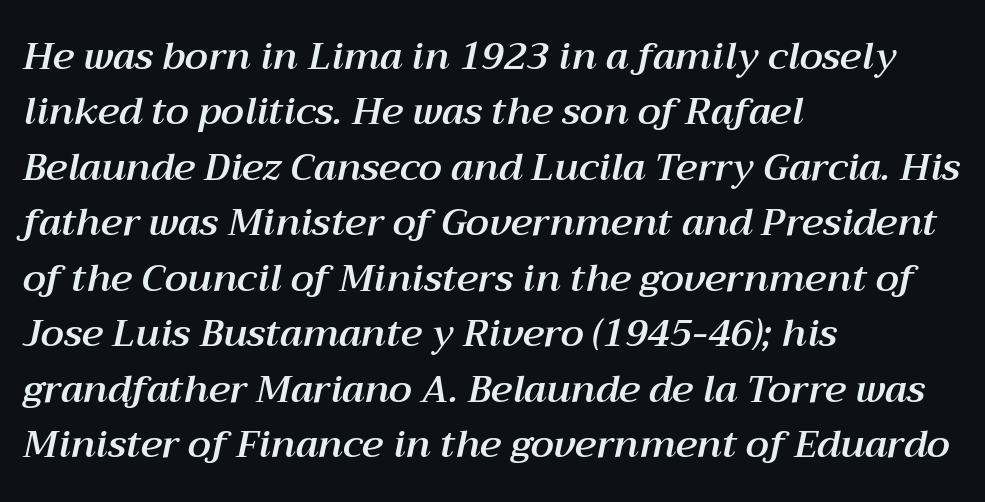
Q: Is the text italic (slanted)? A: Yes, it leans right by about 12 degrees.
Q: Is the text underlined? A: No.
Q: How is the paragraph aligned? A: Left-aligned.
Q: Is the spacing between letters normal or unusually wide? A: Normal.
Q: Is the spacing between lines tight, normal or loose? A: Normal.
Q: Width (condensed, normal, or wide)? A: Normal.
Q: Stroke contrast? A: Medium.
Q: x-height? A: Medium.
Q: Monospaced? A: No.
